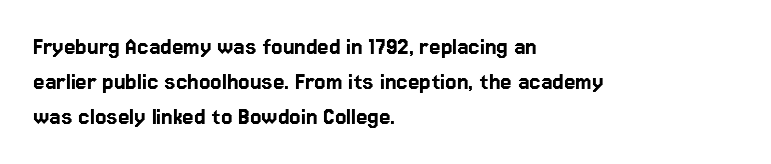
The image shows 26 px text type, upright; set left-aligned, normal line spacing (1.35x), normal letter spacing, not underlined.
